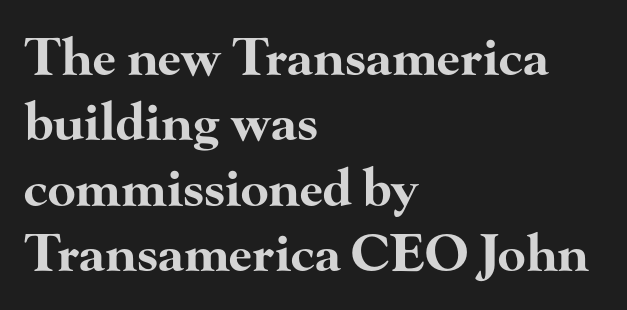
{"serif": "yes", "italic": "no", "bold": "yes", "weight": "bold", "width": "wide", "stroke_contrast": "high", "x_height": "small", "monospaced": "no", "underline": "no", "align": "left", "line_spacing": "normal", "line_spacing_ratio": 1.28, "letter_spacing": "normal", "letter_spacing_em": 0.0, "glyph_px": 51}
